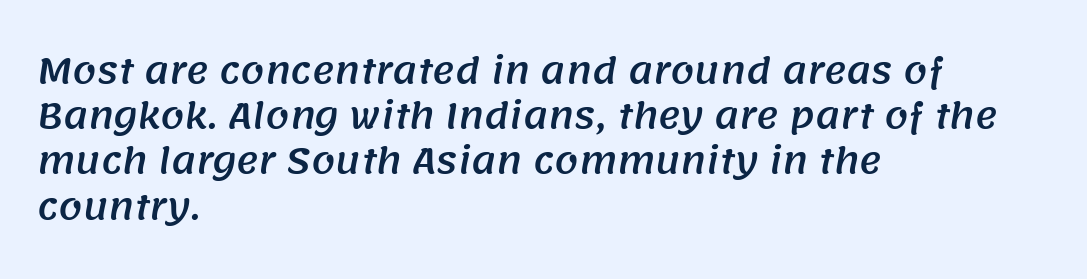
The image shows 34 px sans-serif type; set left-aligned, normal line spacing (1.33x), normal letter spacing, not underlined; medium stroke contrast and a large x-height.
